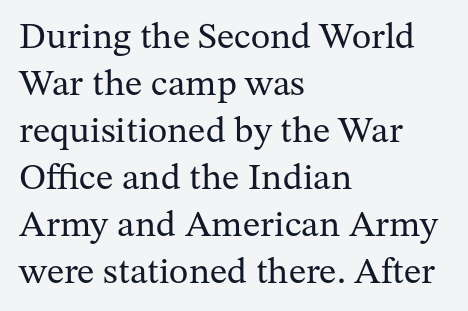
Q: Is the text bold? A: No.
Q: Is the text italic (slanted)? A: No, it is upright.
Q: Is the typeface a serif or a sans-serif typeface? A: Serif.
Q: Is the text underlined? A: No.
Q: How is the paragraph aligned? A: Left-aligned.
Q: Is the spacing between letters normal or unusually wide? A: Normal.
Q: Is the spacing between lines tight, normal or loose? A: Normal.
Q: Width (condensed, normal, or wide)? A: Normal.
Q: Stroke contrast? A: Medium.
Q: x-height? A: Medium.
Q: Monospaced? A: No.
